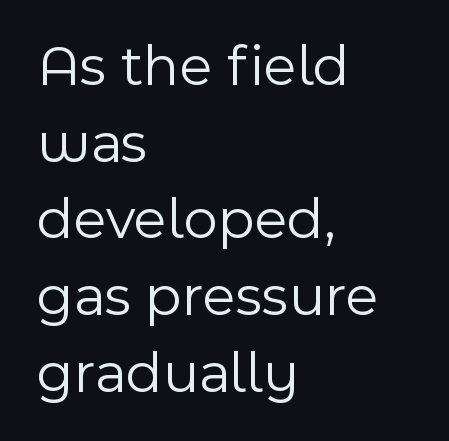
{"serif": "no", "italic": "no", "bold": "no", "weight": "light", "width": "normal", "x_height": "medium", "monospaced": "no", "underline": "no", "align": "left", "line_spacing": "normal", "line_spacing_ratio": 1.3, "letter_spacing": "normal", "letter_spacing_em": 0.0, "glyph_px": 59}
